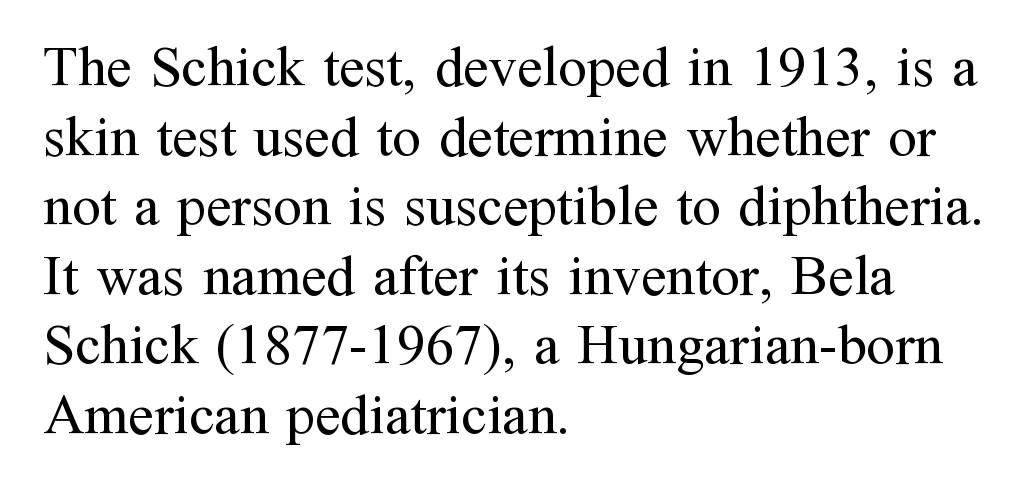
Stroke terminals: seriffed. Left-aligned paragraph, ragged on the right. The face looks like a standard text weight, possibly lighter. This sample has the flowing, uneven cadence of proportional lettering.
